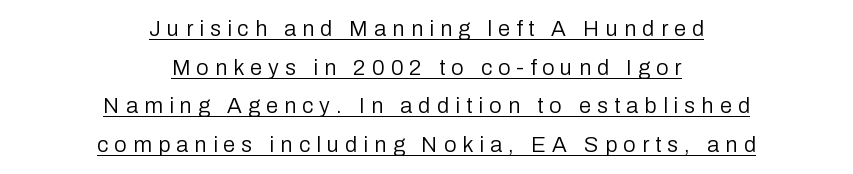
A quiet, ordinary-to-light weight characterises the typeface. These lines were composed using upright roman letters. Teacher's note: observe the equal gaps on both sides — that is centered alignment. The string is rendered with underlining switched on.
